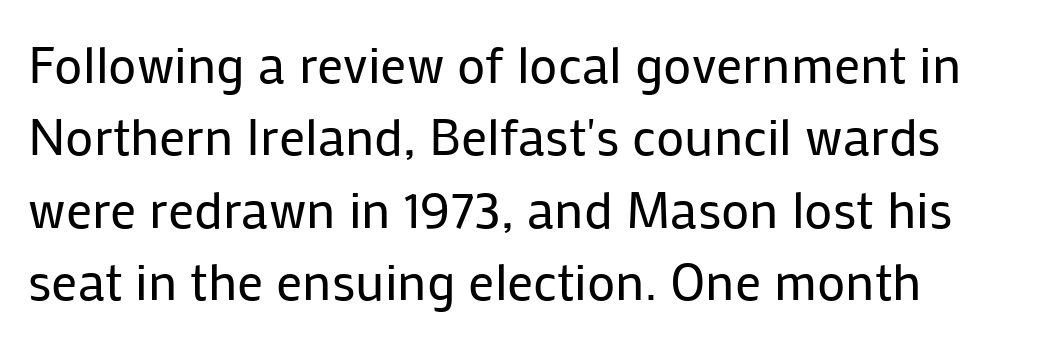
Q: Is the text bold? A: No.
Q: Is the text italic (slanted)? A: No, it is upright.
Q: Is the typeface a serif or a sans-serif typeface? A: Sans-serif.
Q: Is the text underlined? A: No.
Q: How is the paragraph aligned? A: Left-aligned.
Q: Is the spacing between letters normal or unusually wide? A: Normal.
Q: Is the spacing between lines tight, normal or loose? A: Normal.
Q: Width (condensed, normal, or wide)? A: Normal.
Q: Stroke contrast? A: Low.
Q: x-height? A: Medium.
Q: Monospaced? A: No.
